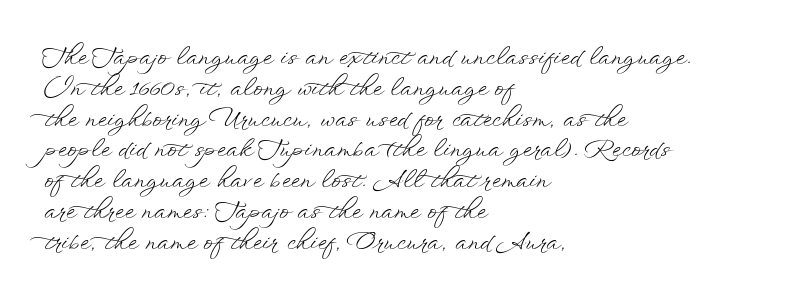
Descenders are the only things crossing below the line. The font sits on the lighter half of the weight spectrum, regular included. Does the copy run flush right? No — it runs flush left. Vertically, the passage feels balanced, rows spaced as you'd expect.
